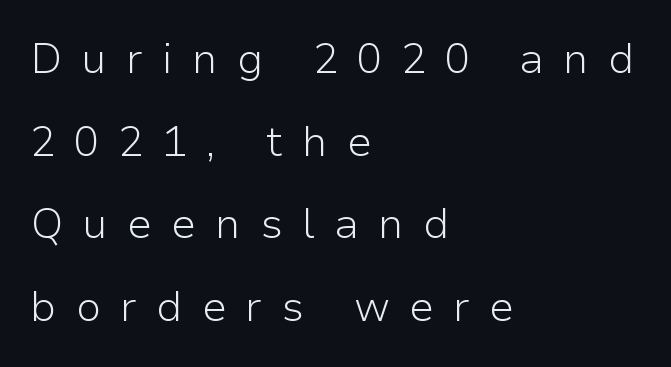
{"serif": "no", "italic": "no", "bold": "no", "weight": "light", "width": "normal", "stroke_contrast": "low", "x_height": "medium", "monospaced": "no", "underline": "no", "align": "left", "line_spacing": "loose", "line_spacing_ratio": 1.97, "letter_spacing": "wide", "letter_spacing_em": 0.45, "glyph_px": 42}
